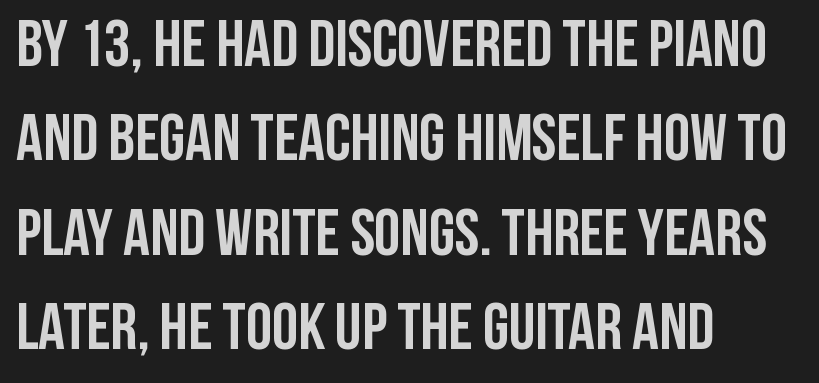
Q: Is the text bold? A: Yes.
Q: Is the text italic (slanted)? A: No, it is upright.
Q: Is the typeface a serif or a sans-serif typeface? A: Sans-serif.
Q: Is the text underlined? A: No.
Q: How is the paragraph aligned? A: Left-aligned.
Q: Is the spacing between letters normal or unusually wide? A: Normal.
Q: Is the spacing between lines tight, normal or loose? A: Normal.
Q: Width (condensed, normal, or wide)? A: Condensed.
Q: Stroke contrast? A: Low.
Q: x-height? A: Large.
Q: Monospaced? A: No.
